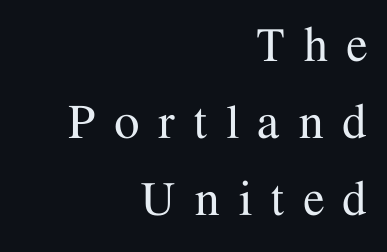
The image shows 57 px serif type, upright; set right-aligned, normal line spacing (1.35x), unusually wide letter spacing (+0.34 em), not underlined; medium stroke contrast and a medium x-height.
